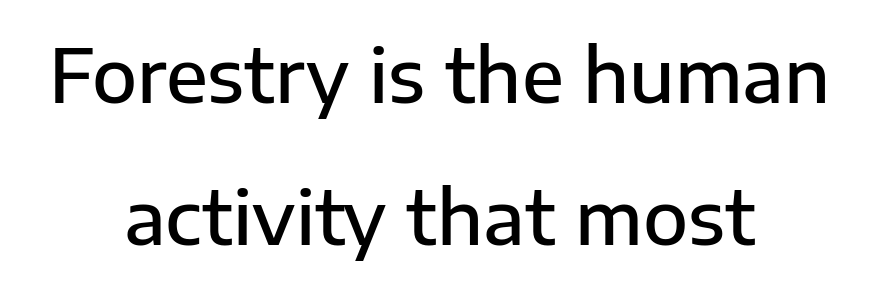
Is this a fixed-width face? No — the glyphs have proportional, varying widths. Ascenders rise straight up at ninety degrees. How would I describe the line gaps? Wide and relaxed. The lines in this sample share a center point and differ in where they start and stop.
